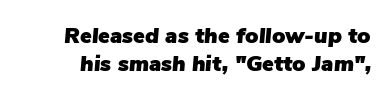
{"italic": "yes", "lean": "right", "slant_degrees": 5, "underline": "no", "line_spacing": "normal", "line_spacing_ratio": 1.27, "letter_spacing": "normal", "letter_spacing_em": 0.0, "glyph_px": 22}
